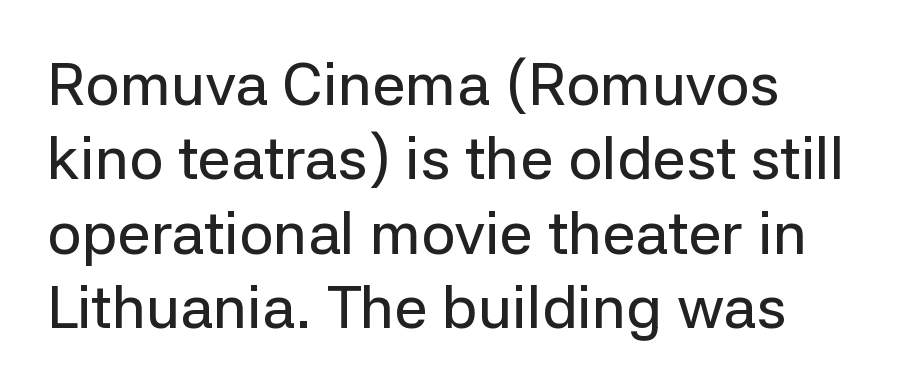
Q: Is the text italic (slanted)? A: No, it is upright.
Q: Is the typeface a serif or a sans-serif typeface? A: Sans-serif.
Q: Is the text underlined? A: No.
Q: How is the paragraph aligned? A: Left-aligned.
Q: Is the spacing between letters normal or unusually wide? A: Normal.
Q: Width (condensed, normal, or wide)? A: Normal.
Q: Stroke contrast? A: Low.
Q: x-height? A: Medium.
Q: Monospaced? A: No.
